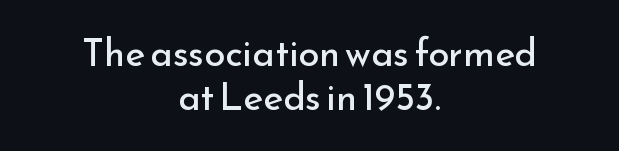
Looks like regular typesetting: each glyph gets only the width it needs. Italic? Not at all — the glyphs are vertical. Tracking here is standard; glyphs follow each other at the usual distance. Glance below the letters and you will spot only blank space. No heavy texture on the line: the type isn't bold. The rendering positions every line midway between the sides.
